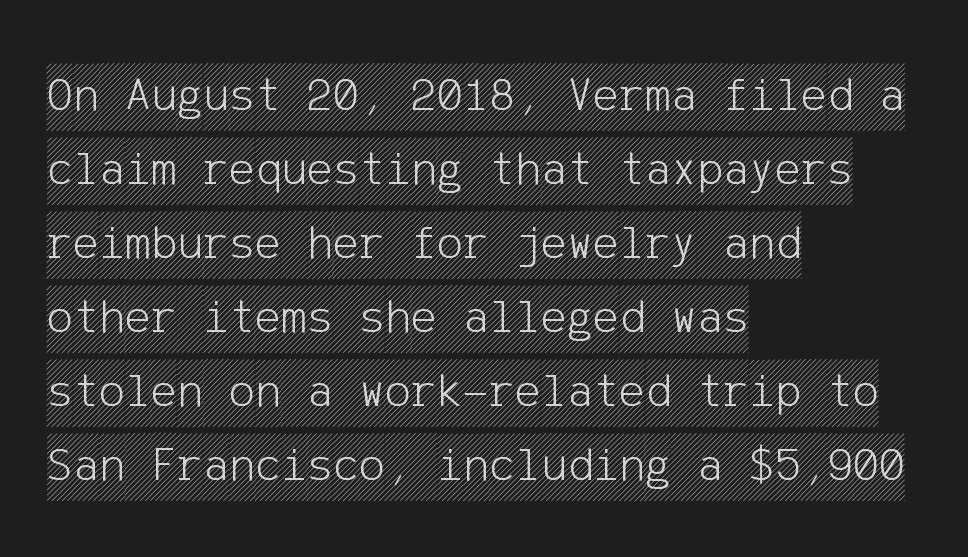
Look at the tracking — it's just the regular setting, nothing added. Visually the block forms a straight wall on the left and a jagged coastline on the right. The passage shown stacks its lines at a standard gap. Unmarked baselines from the first word to the last.
